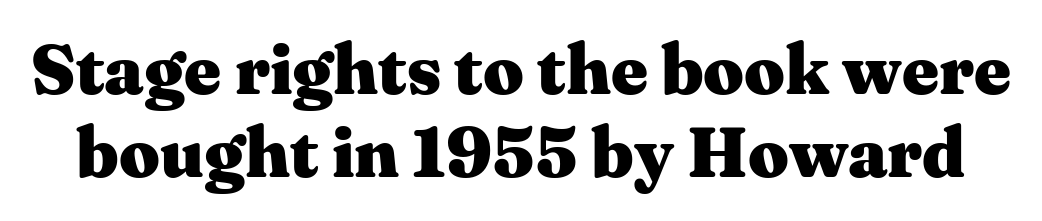
Q: Is the text bold? A: Yes.
Q: Is the text italic (slanted)? A: No, it is upright.
Q: Is the typeface a serif or a sans-serif typeface? A: Serif.
Q: Is the text underlined? A: No.
Q: Is the spacing between letters normal or unusually wide? A: Normal.
Q: Width (condensed, normal, or wide)? A: Wide.
Q: Stroke contrast? A: Medium.
Q: x-height? A: Medium.
Q: Monospaced? A: No.
